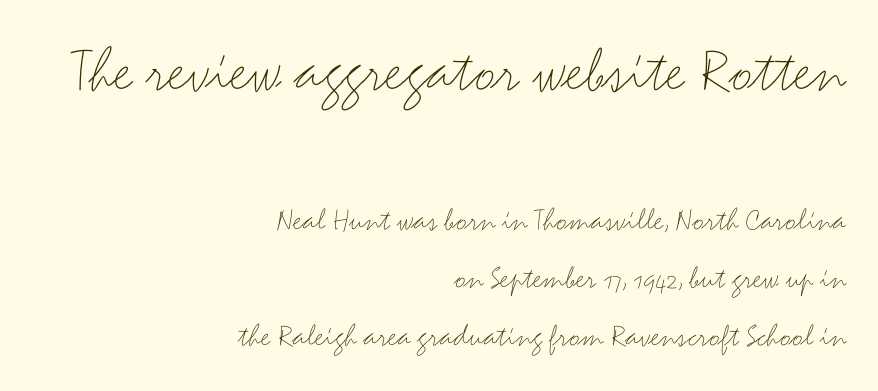
The letters carry no serifs — their stems end cleanly without finishing strokes. Where is the straight margin? On the right. Weight: not bold — regular or lighter. Compared with typical body copy, the letter spacing here is the same. Clear beneath every line of the passage.
